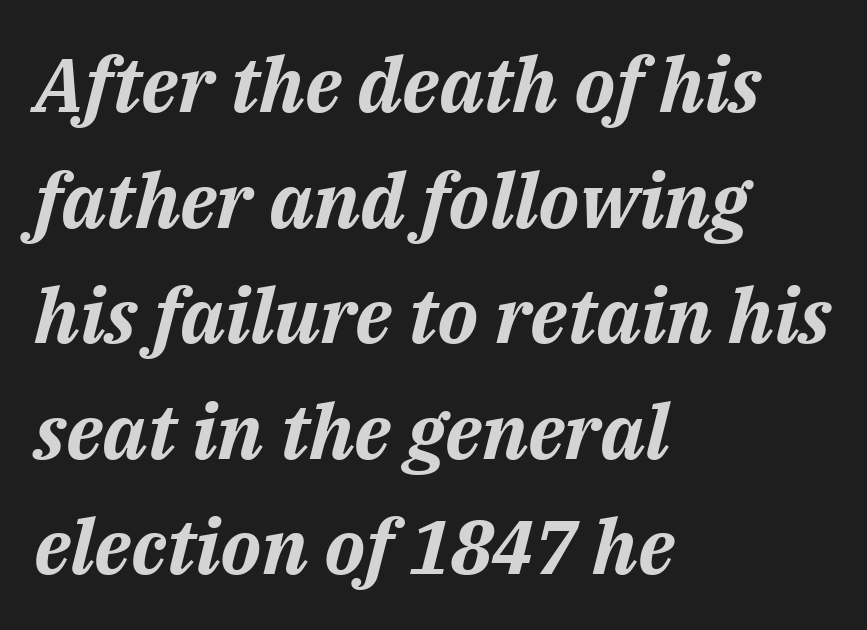
{"italic": "yes", "lean": "right", "slant_degrees": 14, "bold": "yes", "weight": "bold", "width": "normal", "stroke_contrast": "medium", "x_height": "medium", "monospaced": "no", "underline": "no", "align": "left", "line_spacing": "normal", "line_spacing_ratio": 1.52, "letter_spacing": "normal", "letter_spacing_em": 0.0, "glyph_px": 76}
